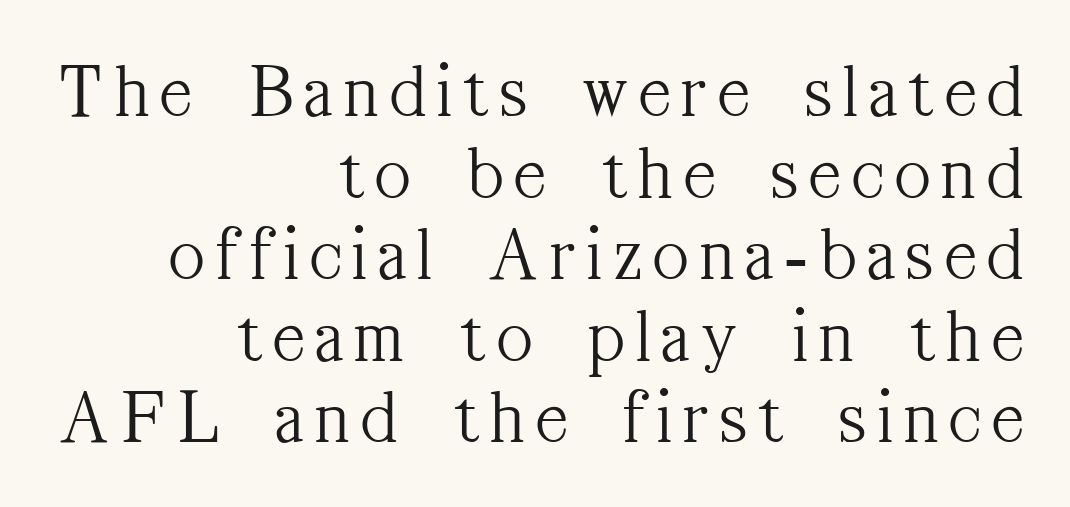
{"serif": "yes", "italic": "no", "bold": "no", "weight": "light", "width": "condensed", "stroke_contrast": "medium", "x_height": "medium", "monospaced": "no", "underline": "no", "align": "right", "line_spacing": "tight", "line_spacing_ratio": 1.06, "glyph_px": 77}
